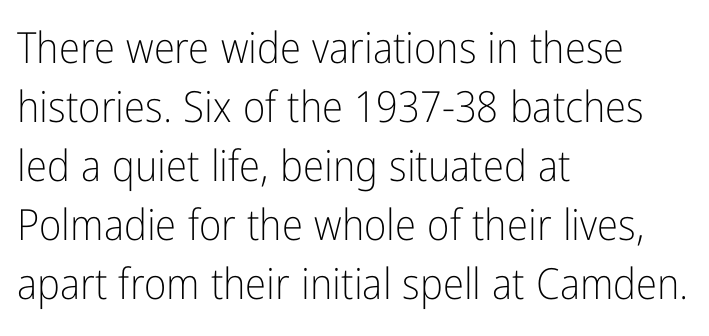
The image shows 43 px light, condensed sans-serif type, upright; set left-aligned, normal line spacing (1.37x), normal letter spacing, not underlined; low stroke contrast and a medium x-height.
